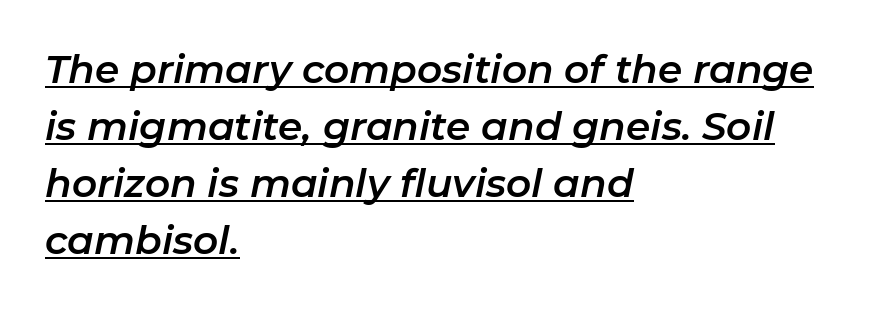
Looks like someone drew a line under every word here. Tracking value appears to be zero — textbook default spacing. One glance says typical: line gaps are just what's usual. In terms of posture, this sample is oblique. Where is the straight margin? On the left. The passage shown is typed in a proportional face where columns would drift.
